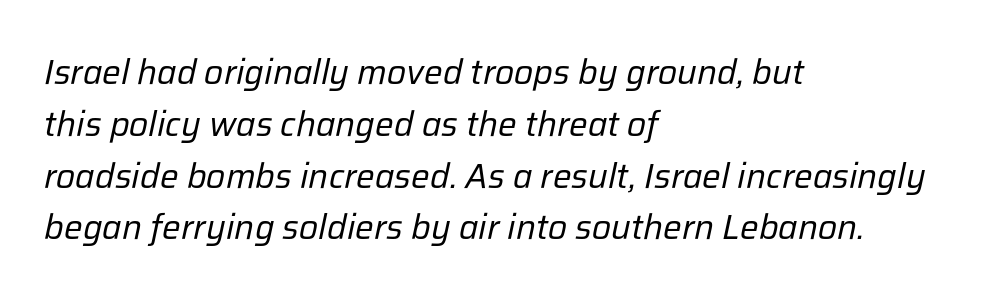
The image shows 35 px regular-weight type, italic (leaning right); set left-aligned, normal line spacing (1.48x), normal letter spacing, not underlined; low stroke contrast and a medium x-height.
